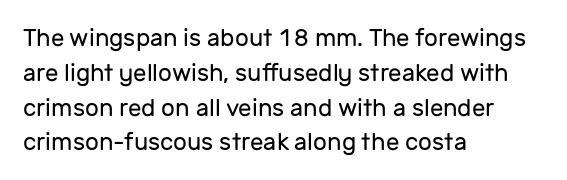
The image shows 24 px text type, upright; set left-aligned, normal line spacing (1.45x), normal letter spacing, not underlined.
